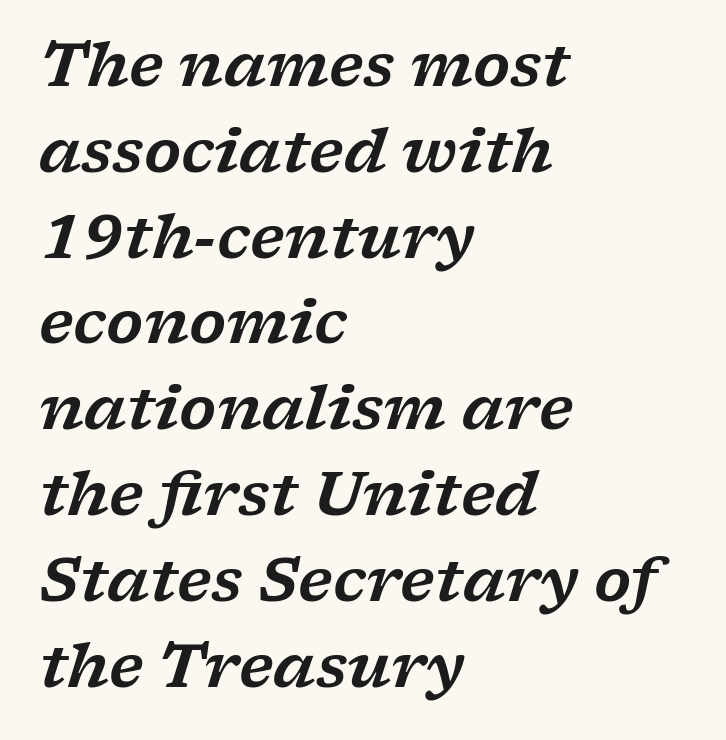
What stands out about the letter spacing? Nothing — it is the standard amount. Compared with typical paragraphs, the rows here are spaced about the same. The zone under the glyphs is completely vacant. Characters are canted at an angle relative to the baseline's perpendicular. The typesetter chose a ragged-right arrangement here.
